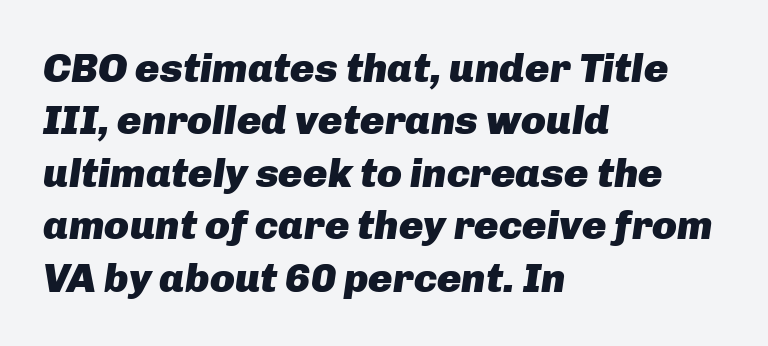
The image shows 41 px heavy type, italic (leaning right); set left-aligned, normal line spacing (1.28x), normal letter spacing, not underlined; low stroke contrast and a medium x-height.
